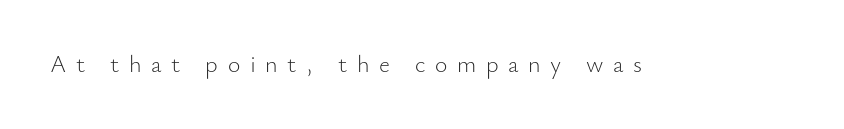
Stems here are at most as thick as an everyday book face. Check the space under the baseline: it is left empty. Spacing between characters has been opened up far beyond the box default. Tall strokes in this sample are plumb rather than angled.
